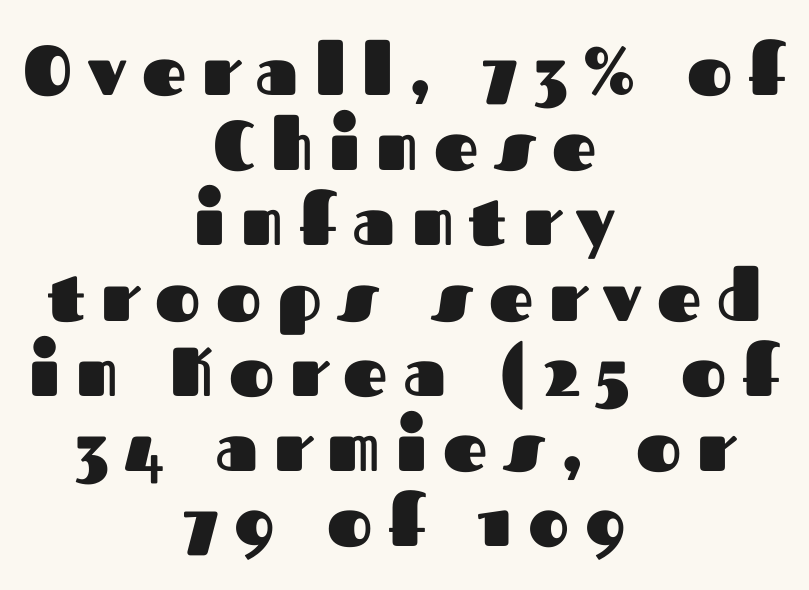
The image shows 69 px heavy sans-serif type, upright; set centered, tight line spacing (1.09x), unusually wide letter spacing (+0.23 em), not underlined; medium stroke contrast and a medium x-height.
